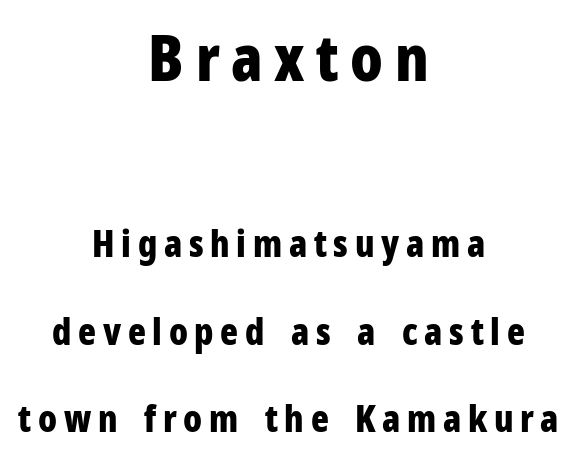
Heavy-handed strokes throughout: this text is bold. Style check: upright. Nobody drew a line under any word here. The characters display no serif detailing; their extremities are plain. Line starts and ends both wander, symmetrically.
